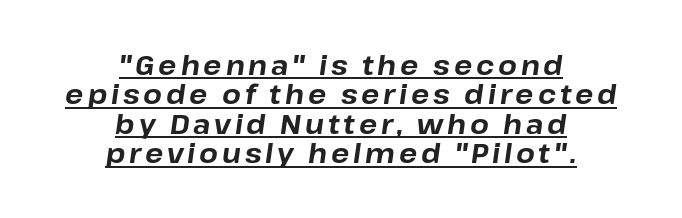
{"italic": "yes", "lean": "right", "slant_degrees": 8, "bold": "yes", "underline": "yes", "align": "center", "line_spacing": "tight", "line_spacing_ratio": 1.09, "glyph_px": 27}
